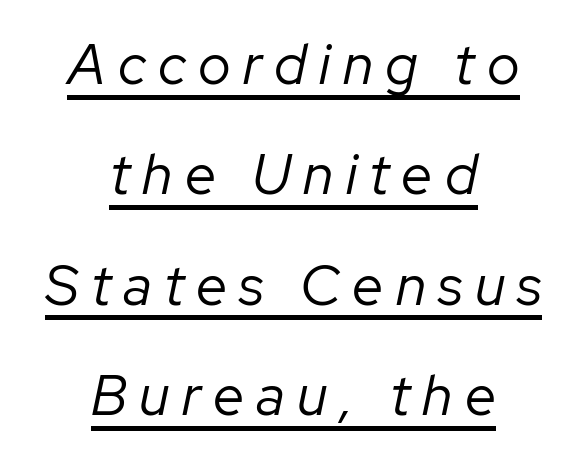
Q: Is the text bold? A: No.
Q: Is the text italic (slanted)? A: Yes, it leans right by about 12 degrees.
Q: Is the text underlined? A: Yes.
Q: How is the paragraph aligned? A: Centered.
Q: Is the spacing between letters normal or unusually wide? A: Unusually wide.
Q: Is the spacing between lines tight, normal or loose? A: Loose.
Q: Width (condensed, normal, or wide)? A: Normal.
Q: Stroke contrast? A: Low.
Q: x-height? A: Medium.
Q: Monospaced? A: No.
